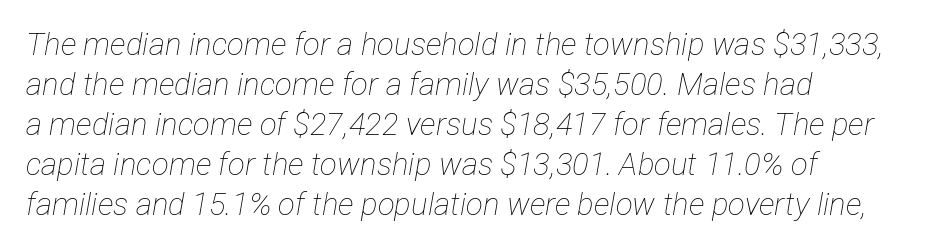
The image shows 31 px thin, condensed type, italic (leaning right); set left-aligned, normal line spacing (1.29x), normal letter spacing, not underlined; low stroke contrast and a medium x-height.
